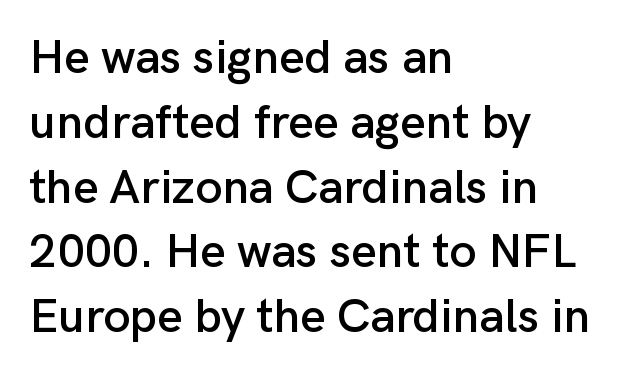
{"serif": "no", "italic": "no", "width": "normal", "stroke_contrast": "low", "x_height": "medium", "monospaced": "no", "underline": "no", "align": "left", "line_spacing": "normal", "line_spacing_ratio": 1.35, "letter_spacing": "normal", "letter_spacing_em": 0.0, "glyph_px": 48}
